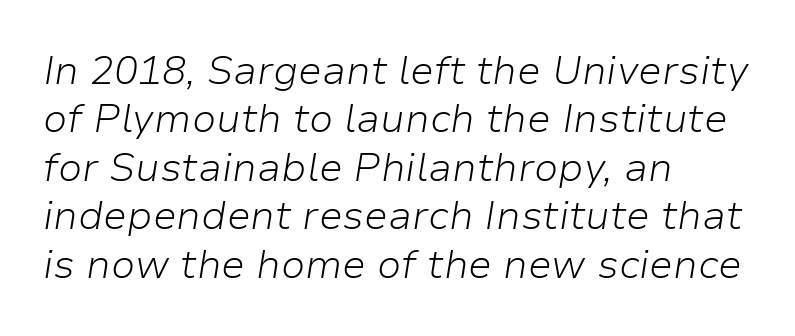
Q: Is the text bold? A: No.
Q: Is the text italic (slanted)? A: Yes, it leans right by about 9 degrees.
Q: Is the text underlined? A: No.
Q: How is the paragraph aligned? A: Left-aligned.
Q: Is the spacing between letters normal or unusually wide? A: Normal.
Q: Width (condensed, normal, or wide)? A: Normal.
Q: Stroke contrast? A: Low.
Q: x-height? A: Medium.
Q: Monospaced? A: No.
